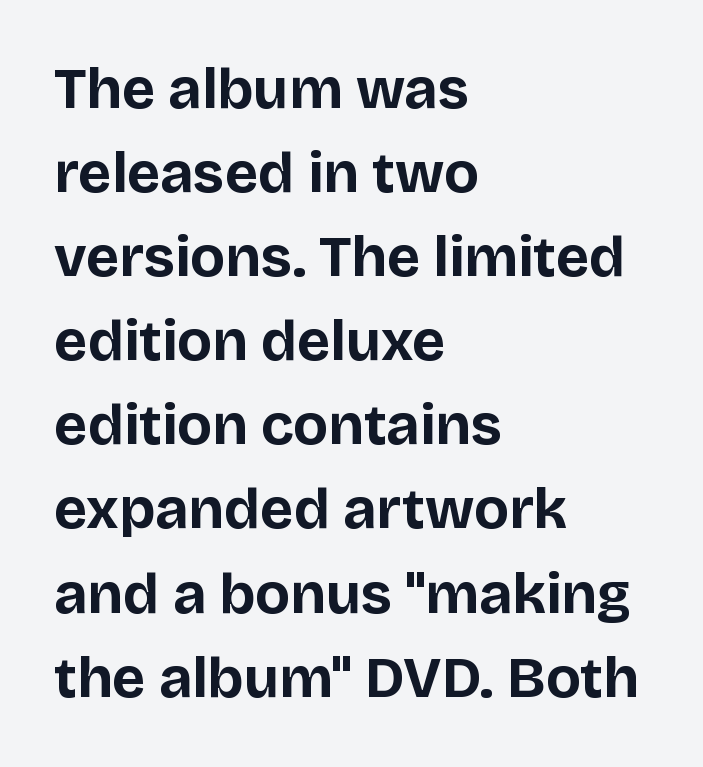
{"serif": "no", "italic": "no", "bold": "yes", "weight": "bold", "width": "normal", "stroke_contrast": "low", "x_height": "large", "monospaced": "no", "underline": "no", "align": "left", "line_spacing": "normal", "line_spacing_ratio": 1.45, "letter_spacing": "normal", "letter_spacing_em": 0.0, "glyph_px": 58}
